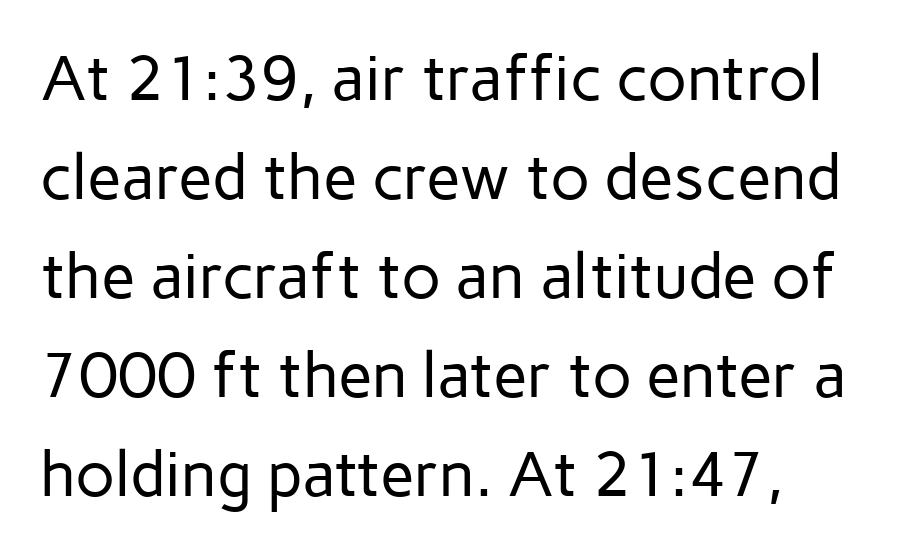
The specimen omits any rule beneath the text block's lines. There is no visible air inserted between adjacent glyphs. The font's upright variant was chosen for this text. Stem width sits at or under what a default text font uses. Check where the strokes stop: nothing finishes them off — pure sans.
